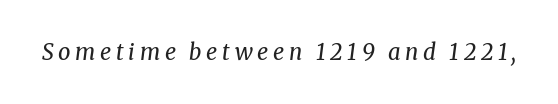
{"italic": "yes", "lean": "right", "slant_degrees": 8, "bold": "no", "underline": "no", "letter_spacing": "wide", "letter_spacing_em": 0.21, "glyph_px": 22}
